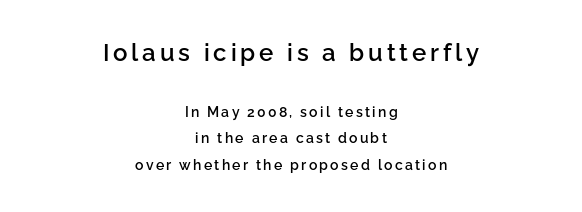
Q: Is the text bold? A: Semi-bold.
Q: Is the text italic (slanted)? A: No, it is upright.
Q: Is the text underlined? A: No.
Q: How is the paragraph aligned? A: Centered.
Q: Is the spacing between lines tight, normal or loose? A: Loose.
Q: Which block of text is set in a larger size, the first (top) or the second (bottom)? A: The first (top) one.
